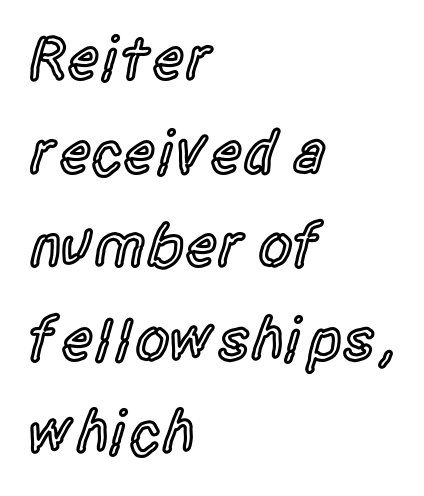
Is there much room between lines? A standard amount, neither cramped nor airy. Moderately thickened strokes mark this as semibold type. A clean baseline with only descenders dipping below it. Each letter keeps its own natural width here, so spacing adapts to shape.
